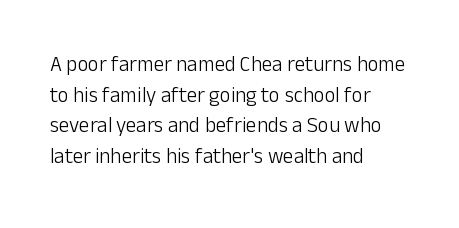
The image shows 21 px text type, upright; set left-aligned, normal line spacing (1.46x), normal letter spacing, not underlined.
